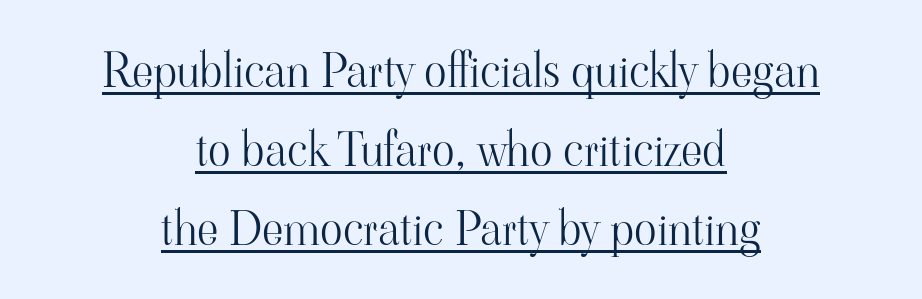
{"serif": "yes", "italic": "no", "bold": "no", "weight": "light", "width": "normal", "stroke_contrast": "high", "x_height": "small", "monospaced": "no", "underline": "yes", "align": "center", "line_spacing": "normal", "line_spacing_ratio": 1.68, "letter_spacing": "normal", "letter_spacing_em": 0.0, "glyph_px": 47}
